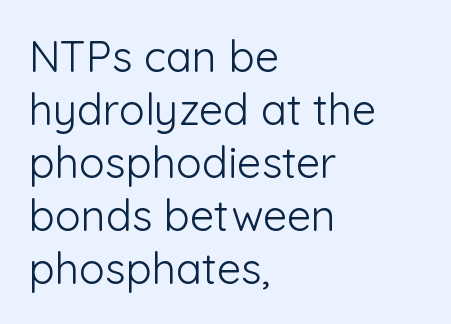
Q: Is the text bold? A: No.
Q: Is the text italic (slanted)? A: No, it is upright.
Q: Is the typeface a serif or a sans-serif typeface? A: Sans-serif.
Q: Is the text underlined? A: No.
Q: How is the paragraph aligned? A: Left-aligned.
Q: Is the spacing between letters normal or unusually wide? A: Normal.
Q: Width (condensed, normal, or wide)? A: Normal.
Q: Stroke contrast? A: Low.
Q: x-height? A: Medium.
Q: Monospaced? A: No.
